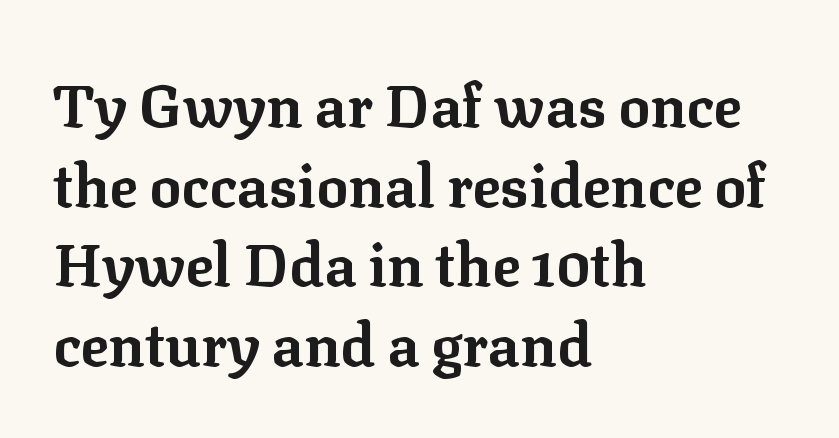
Q: Is the text bold? A: Yes.
Q: Is the text italic (slanted)? A: No, it is upright.
Q: Is the typeface a serif or a sans-serif typeface? A: Serif.
Q: Is the text underlined? A: No.
Q: How is the paragraph aligned? A: Left-aligned.
Q: Is the spacing between letters normal or unusually wide? A: Normal.
Q: Is the spacing between lines tight, normal or loose? A: Normal.
Q: Width (condensed, normal, or wide)? A: Normal.
Q: Stroke contrast? A: Low.
Q: x-height? A: Medium.
Q: Monospaced? A: No.
